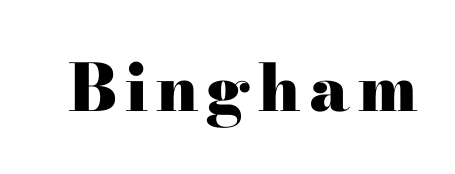
Each letter's strokes conclude with small projecting serifs. Descenders are the only things crossing below the line. On the weight axis this lands at bold, roughly 700. Do the letters lean? They stand straight. Here the designer chose a conventional face with non-uniform glyph widths.
